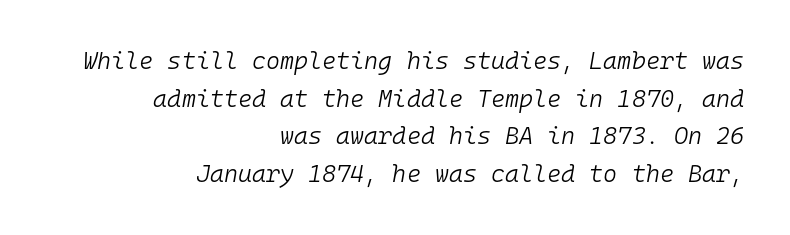
Q: Is the text bold? A: No.
Q: Is the text italic (slanted)? A: Yes, it leans right by about 10 degrees.
Q: Is the text underlined? A: No.
Q: How is the paragraph aligned? A: Right-aligned.
Q: Is the spacing between letters normal or unusually wide? A: Normal.
Q: Is the spacing between lines tight, normal or loose? A: Normal.
